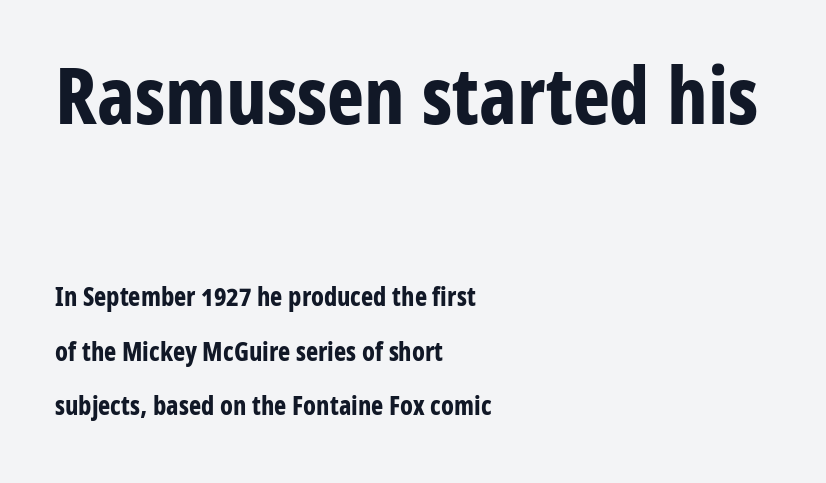
Q: Is the text bold? A: Yes.
Q: Is the text italic (slanted)? A: No, it is upright.
Q: Is the typeface a serif or a sans-serif typeface? A: Sans-serif.
Q: Is the text underlined? A: No.
Q: How is the paragraph aligned? A: Left-aligned.
Q: Is the spacing between letters normal or unusually wide? A: Normal.
Q: Is the spacing between lines tight, normal or loose? A: Loose.
Q: Which block of text is set in a larger size, the first (top) or the second (bottom)? A: The first (top) one.
Q: Width (condensed, normal, or wide)? A: Condensed.
Q: Stroke contrast? A: Low.
Q: x-height? A: Medium.
Q: Monospaced? A: No.
